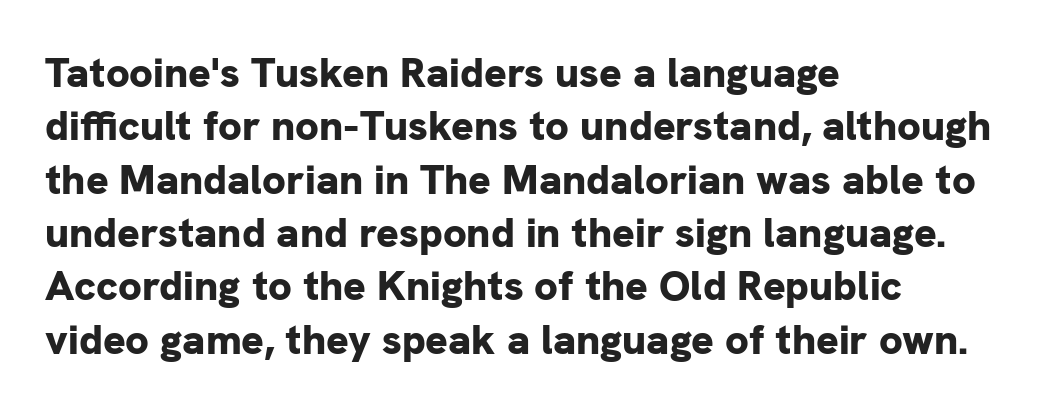
Q: Is the text bold? A: Yes.
Q: Is the text italic (slanted)? A: No, it is upright.
Q: Is the typeface a serif or a sans-serif typeface? A: Sans-serif.
Q: Is the text underlined? A: No.
Q: How is the paragraph aligned? A: Left-aligned.
Q: Is the spacing between letters normal or unusually wide? A: Normal.
Q: Is the spacing between lines tight, normal or loose? A: Normal.
Q: Width (condensed, normal, or wide)? A: Normal.
Q: Stroke contrast? A: Low.
Q: x-height? A: Medium.
Q: Monospaced? A: No.
